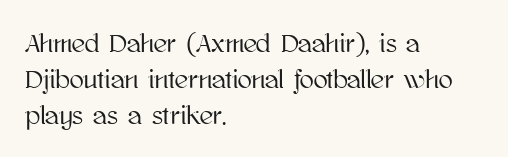
The image shows 26 px text type, upright; set left-aligned, normal line spacing (1.39x), normal letter spacing, not underlined.
